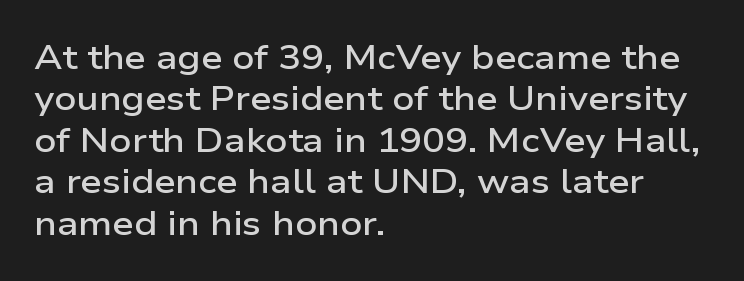
Horizontal alignment here is leftward, the default for most running prose. Observe the absence of serifs on each vertical stroke in this sample. This is the in-between weight designers call semibold or demi. Notice how the stems are strictly vertical — no italics here.
